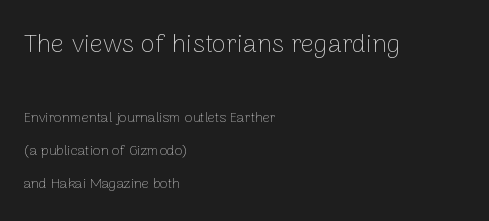
Q: Is the text bold? A: No.
Q: Is the text italic (slanted)? A: No, it is upright.
Q: Is the text underlined? A: No.
Q: How is the paragraph aligned? A: Left-aligned.
Q: Is the spacing between letters normal or unusually wide? A: Normal.
Q: Is the spacing between lines tight, normal or loose? A: Loose.
Q: Which block of text is set in a larger size, the first (top) or the second (bottom)? A: The first (top) one.
